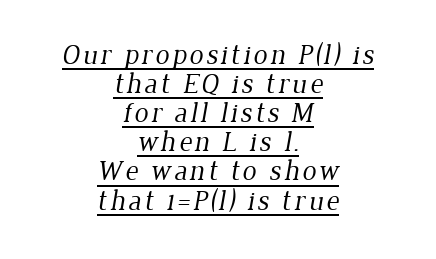
Q: Is the text bold? A: No.
Q: Is the typeface a serif or a sans-serif typeface? A: Serif.
Q: Is the text underlined? A: Yes.
Q: How is the paragraph aligned? A: Centered.
Q: Is the spacing between lines tight, normal or loose? A: Tight.
Q: Width (condensed, normal, or wide)? A: Normal.
Q: Stroke contrast? A: Low.
Q: x-height? A: Medium.
Q: Monospaced? A: No.
